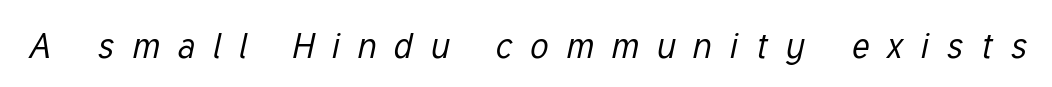
Q: Is the text bold? A: No.
Q: Is the text italic (slanted)? A: Yes, it leans right by about 12 degrees.
Q: Is the text underlined? A: No.
Q: Is the spacing between letters normal or unusually wide? A: Unusually wide.
Q: Width (condensed, normal, or wide)? A: Condensed.
Q: Stroke contrast? A: Low.
Q: x-height? A: Medium.
Q: Monospaced? A: No.
